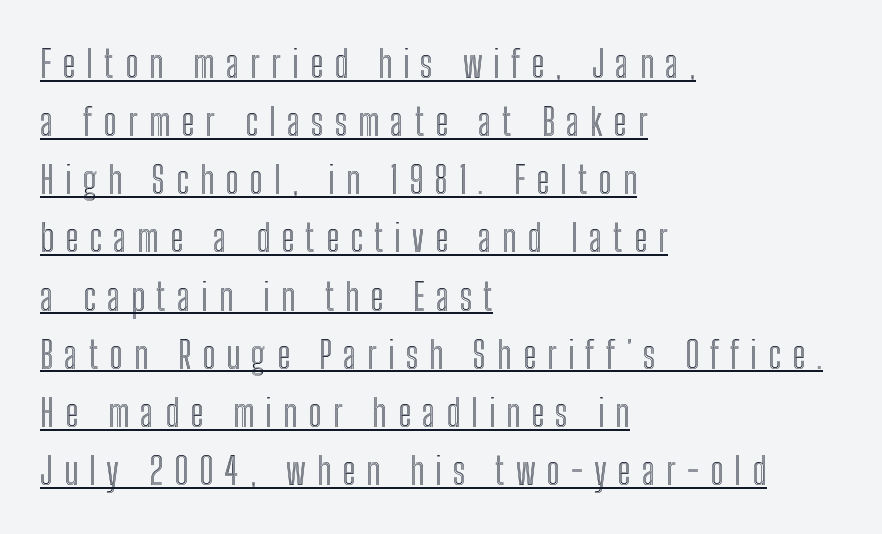
Q: Is the text italic (slanted)? A: No, it is upright.
Q: Is the text underlined? A: Yes.
Q: How is the paragraph aligned? A: Left-aligned.
Q: Is the spacing between letters normal or unusually wide? A: Unusually wide.
Q: Is the spacing between lines tight, normal or loose? A: Normal.
Q: Width (condensed, normal, or wide)? A: Condensed.
Q: x-height? A: Medium.
Q: Monospaced? A: No.
